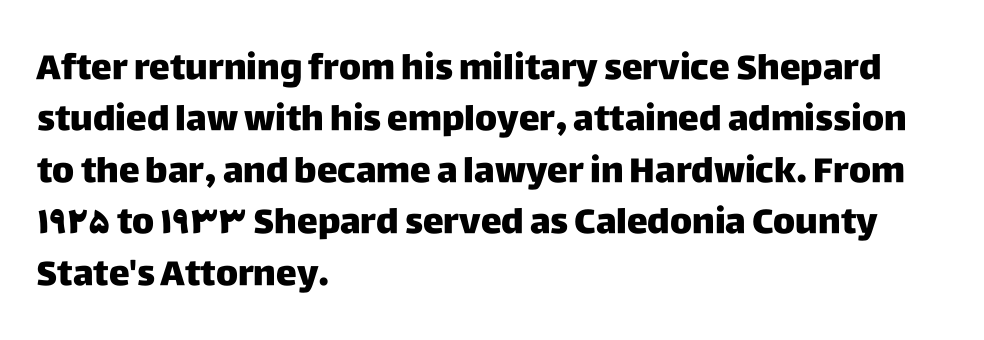
The image shows 35 px sans-serif type, upright; set left-aligned, normal line spacing (1.47x), normal letter spacing, not underlined; low stroke contrast and a large x-height.
